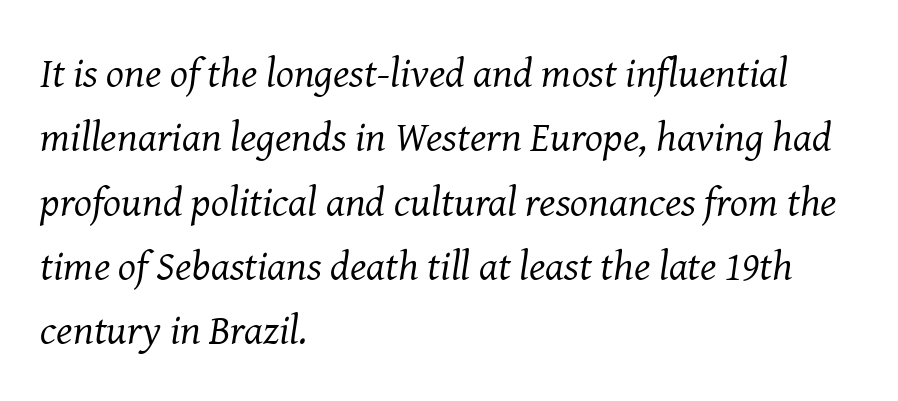
{"serif": "yes", "italic": "yes", "lean": "right", "slant_degrees": 8, "bold": "no", "weight": "regular", "width": "normal", "stroke_contrast": "medium", "x_height": "medium", "monospaced": "no", "underline": "no", "align": "left", "line_spacing": "normal", "line_spacing_ratio": 1.53, "letter_spacing": "normal", "letter_spacing_em": 0.0, "glyph_px": 42}
